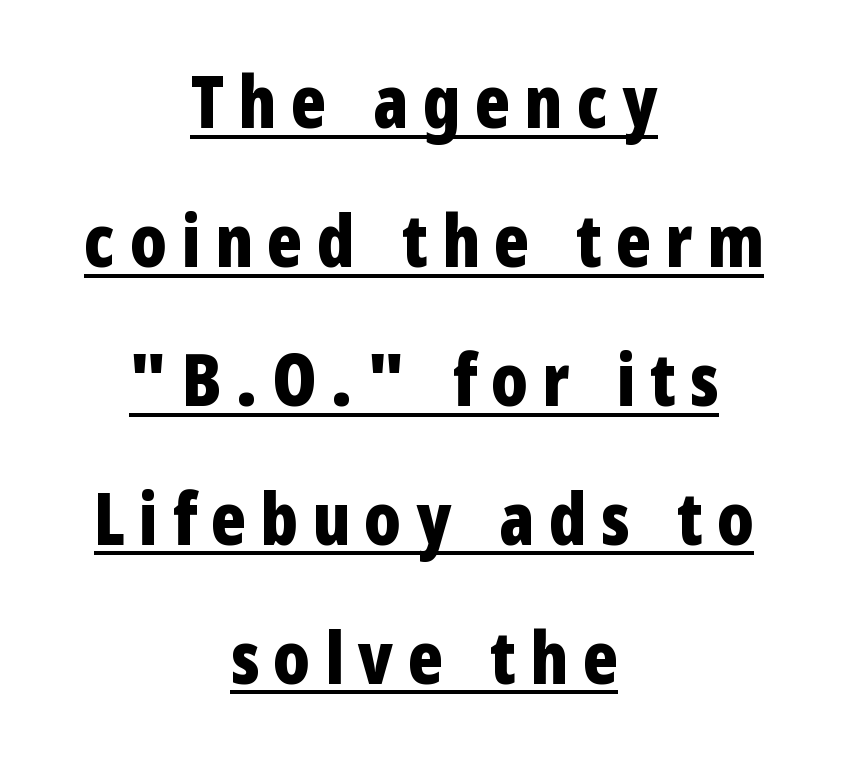
Posture: straight, roman, zero tilt. Between one letter and the next there's a generous, obvious gap. Thick stems and heavy bowls — unmistakably bold. One-word summary of the alignment: center.
